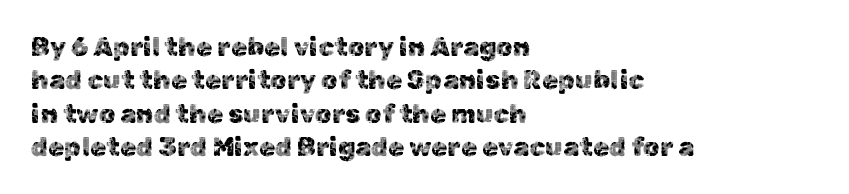
{"italic": "no", "underline": "no", "align": "left", "line_spacing": "normal", "line_spacing_ratio": 1.28, "letter_spacing": "normal", "letter_spacing_em": 0.0, "glyph_px": 26}
